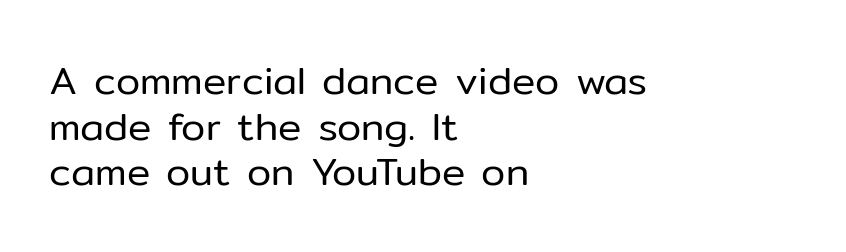
The image shows 39 px regular-weight sans-serif type, upright; set left-aligned, line spacing 1.17x, normal letter spacing, not underlined; low stroke contrast and a medium x-height.
